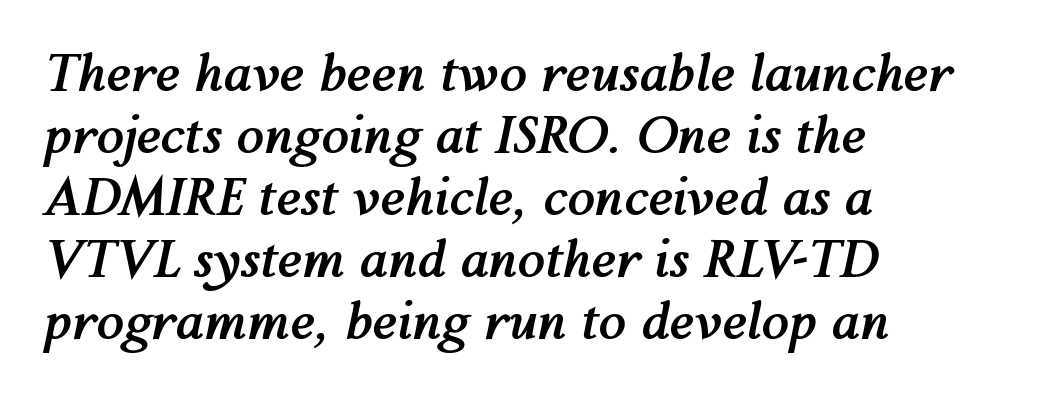
Q: Is the text bold? A: Yes.
Q: Is the text italic (slanted)? A: Yes, it leans right by about 12 degrees.
Q: Is the text underlined? A: No.
Q: How is the paragraph aligned? A: Left-aligned.
Q: Is the spacing between letters normal or unusually wide? A: Normal.
Q: Width (condensed, normal, or wide)? A: Normal.
Q: Stroke contrast? A: Medium.
Q: x-height? A: Medium.
Q: Monospaced? A: No.
